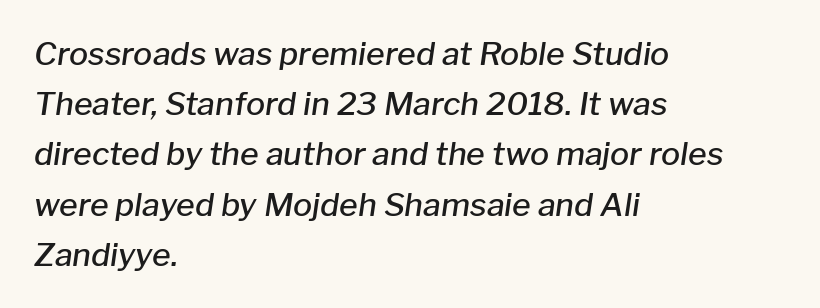
Q: Is the text bold? A: Semi-bold.
Q: Is the text italic (slanted)? A: Yes, it leans right by about 8 degrees.
Q: Is the text underlined? A: No.
Q: How is the paragraph aligned? A: Left-aligned.
Q: Is the spacing between letters normal or unusually wide? A: Normal.
Q: Is the spacing between lines tight, normal or loose? A: Normal.
Q: Width (condensed, normal, or wide)? A: Normal.
Q: Stroke contrast? A: Low.
Q: x-height? A: Medium.
Q: Monospaced? A: No.
